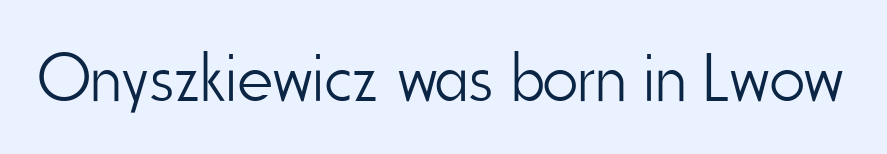
The image shows 68 px light, condensed sans-serif type, upright; set normal letter spacing, not underlined; low stroke contrast and a small x-height.
